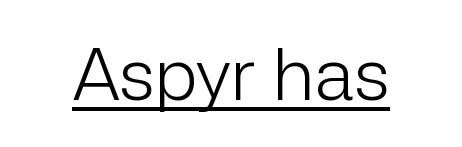
Notice how the stems are strictly vertical — no italics here. Each letter keeps its own natural width here, so spacing adapts to shape. Weight class: somewhere from thin through regular. Typographically, this falls in the sans-serif category. Does extra space separate the letters? No, they use regular spacing. A baseline rule has been typeset under these characters.
